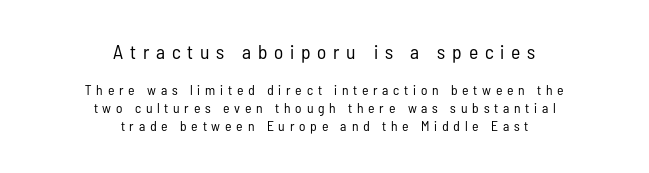
The image shows 20 px text type, upright; set centered, normal line spacing (1.29x), unusually wide letter spacing (+0.34 em), not underlined; the first (top) block is 1.43x larger.
